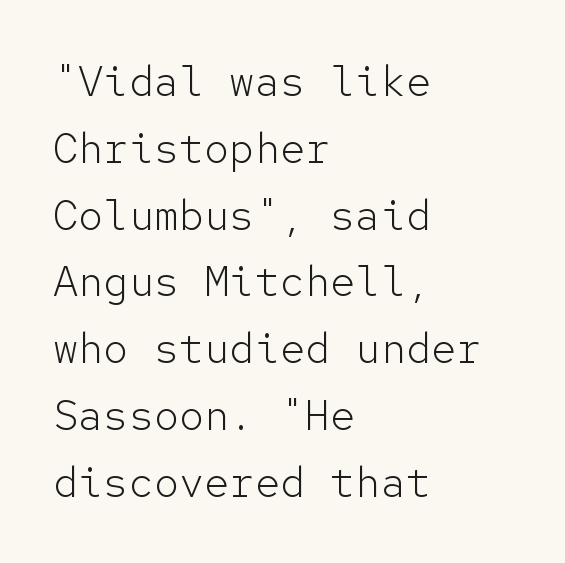
{"serif": "no", "italic": "no", "bold": "no", "weight": "light", "width": "normal", "stroke_contrast": "low", "x_height": "medium", "monospaced": "yes", "underline": "no", "align": "left", "line_spacing": "normal", "line_spacing_ratio": 1.59, "letter_spacing": "normal", "letter_spacing_em": 0.0, "glyph_px": 42}
